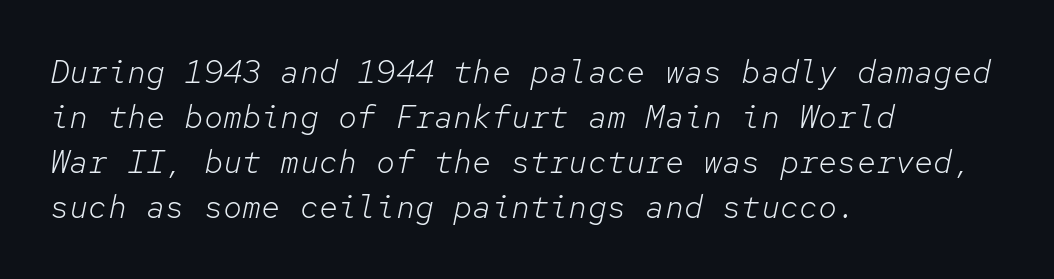
{"italic": "yes", "lean": "right", "slant_degrees": 12, "bold": "no", "weight": "light", "width": "normal", "stroke_contrast": "low", "x_height": "medium", "monospaced": "yes", "underline": "no", "align": "left", "line_spacing": "normal", "line_spacing_ratio": 1.41, "letter_spacing": "normal", "letter_spacing_em": 0.0, "glyph_px": 32}
